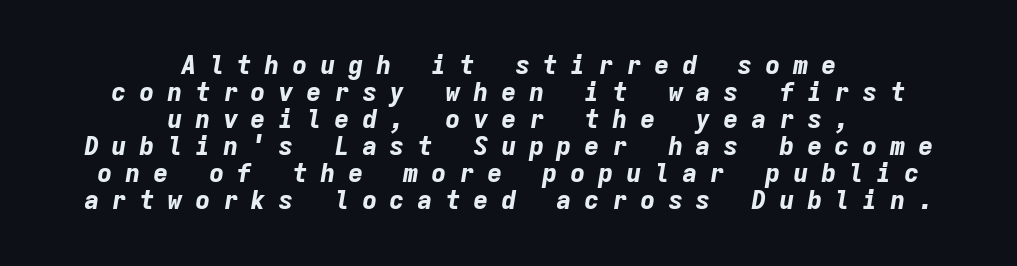
Descender tails drop into unmarked territory. The leading is snug, giving the passage a crowded texture. Yep, that's italic — everything's leaning. How heavy is the stroke? Heavy — this is a bold. Between one letter and the next there's a generous, obvious gap. These lines are centered, leaving both edges ragged.
